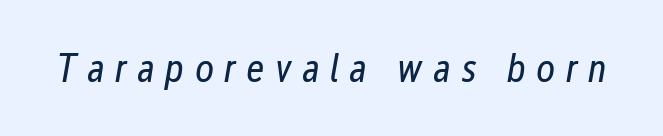
The image shows 41 px regular-weight, condensed type, italic (leaning right); set unusually wide letter spacing (+0.25 em), not underlined; low stroke contrast and a medium x-height.
